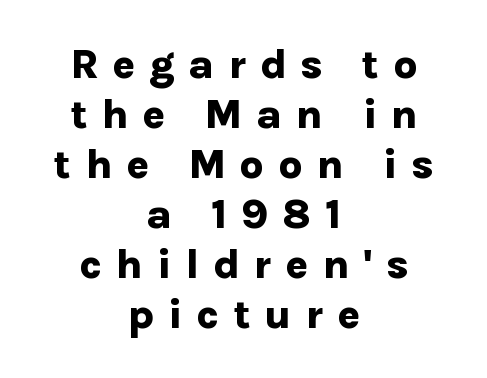
{"serif": "no", "italic": "no", "bold": "yes", "weight": "bold", "width": "normal", "stroke_contrast": "low", "x_height": "medium", "monospaced": "no", "underline": "no", "align": "center", "line_spacing_ratio": 1.19, "letter_spacing": "wide", "letter_spacing_em": 0.33, "glyph_px": 42}
